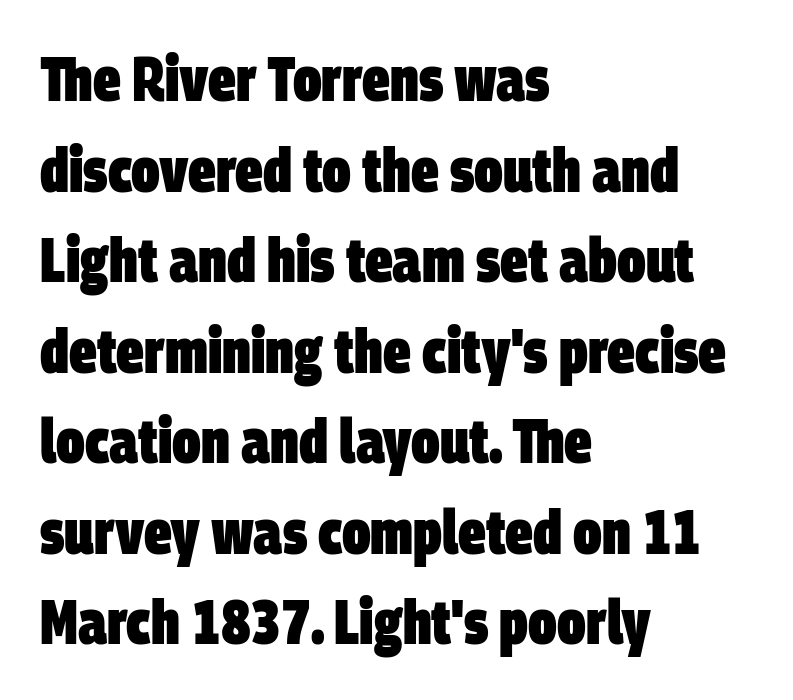
The image shows 62 px heavy, condensed sans-serif type; set left-aligned, normal line spacing (1.46x), normal letter spacing, not underlined; low stroke contrast and a large x-height.
